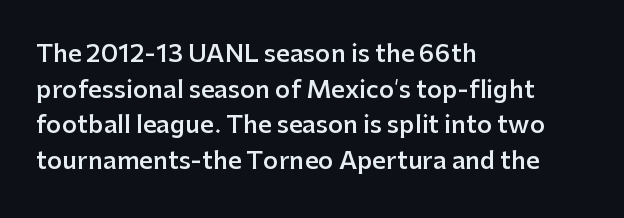
{"italic": "no", "bold": "semi", "underline": "no", "align": "left", "line_spacing": "normal", "line_spacing_ratio": 1.48, "letter_spacing": "normal", "letter_spacing_em": 0.0, "glyph_px": 24}
